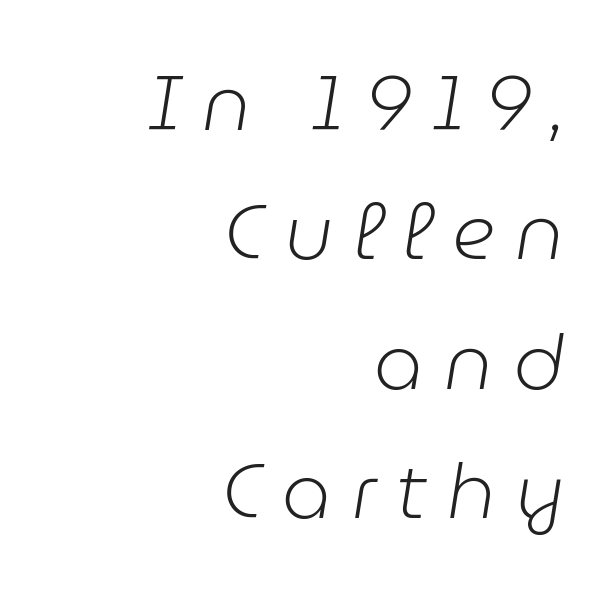
The image shows 77 px light type, italic (leaning right); set right-aligned, normal line spacing (1.68x), unusually wide letter spacing (+0.26 em), not underlined; low stroke contrast and a medium x-height.
